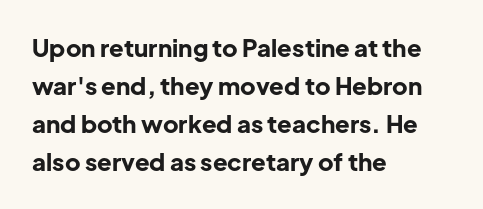
{"italic": "no", "bold": "yes", "underline": "no", "align": "left", "line_spacing": "normal", "line_spacing_ratio": 1.58, "letter_spacing": "normal", "letter_spacing_em": 0.0, "glyph_px": 24}
